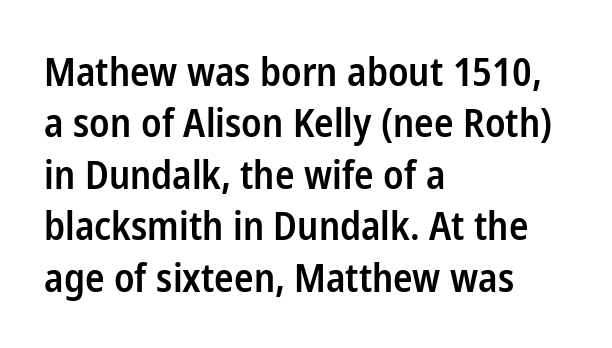
The image shows 39 px semibold, condensed sans-serif type, upright; set left-aligned, normal line spacing (1.32x), normal letter spacing, not underlined; low stroke contrast and a medium x-height.
